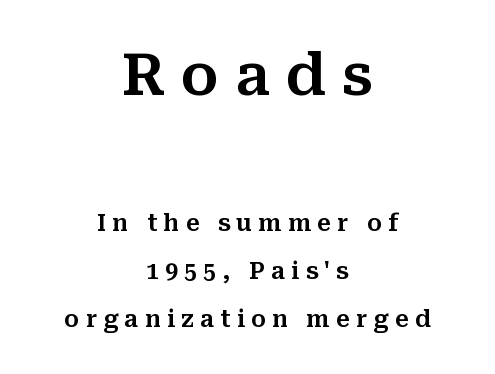
Q: Is the text italic (slanted)? A: No, it is upright.
Q: Is the typeface a serif or a sans-serif typeface? A: Serif.
Q: Is the text underlined? A: No.
Q: How is the paragraph aligned? A: Centered.
Q: Is the spacing between letters normal or unusually wide? A: Unusually wide.
Q: Is the spacing between lines tight, normal or loose? A: Loose.
Q: Which block of text is set in a larger size, the first (top) or the second (bottom)? A: The first (top) one.
Q: Width (condensed, normal, or wide)? A: Normal.
Q: Stroke contrast? A: Medium.
Q: x-height? A: Medium.
Q: Monospaced? A: No.
